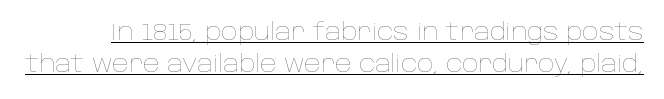
The image shows 23 px text type, upright; set normal line spacing (1.38x), normal letter spacing, underlined.
